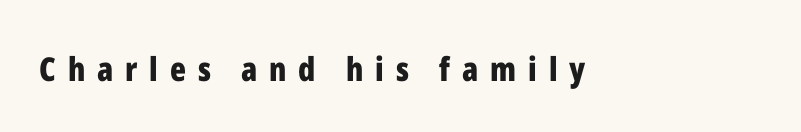
Letters rest on an invisible, unmarked baseline. Ascenders rise straight up at ninety degrees. Spacing verdict: proportional, widths tailored to each character. Short note: letters widely spaced.
